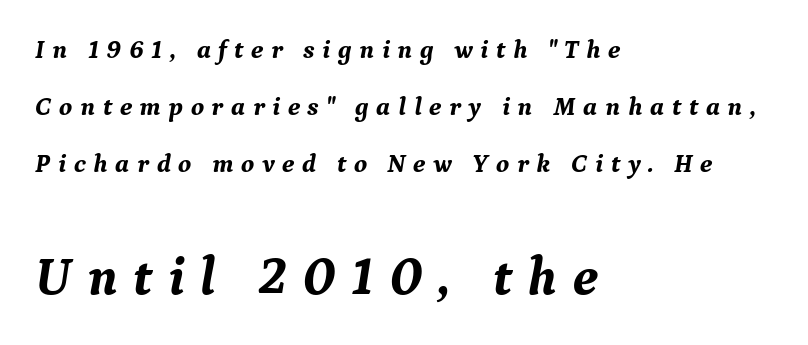
{"serif": "yes", "italic": "yes", "lean": "right", "slant_degrees": 9, "bold": "yes", "weight": "bold", "width": "normal", "stroke_contrast": "medium", "x_height": "medium", "monospaced": "no", "underline": "no", "align": "left", "line_spacing": "loose", "line_spacing_ratio": 2.19, "letter_spacing": "wide", "letter_spacing_em": 0.29, "larger_block": "second", "size_ratio": 2.04, "glyph_px": 53}
